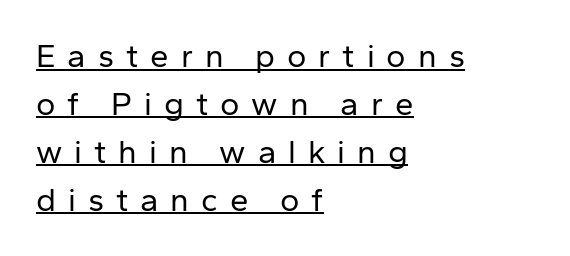
The image shows 33 px regular-weight sans-serif type, upright; set left-aligned, normal line spacing (1.45x), unusually wide letter spacing (+0.36 em), underlined; low stroke contrast and a medium x-height.
